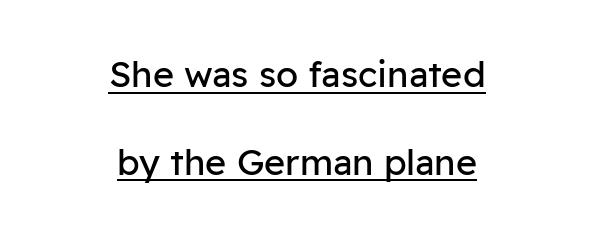
The designer went with a sans here, leaving each stem footless. Airy leading. A typesetter would call this zero additional tracking. Beneath each row of characters lies a ruled line. Neither beginnings nor endings align; midpoints do. Character widths vary here, with narrow letters taking less room than wide ones.
